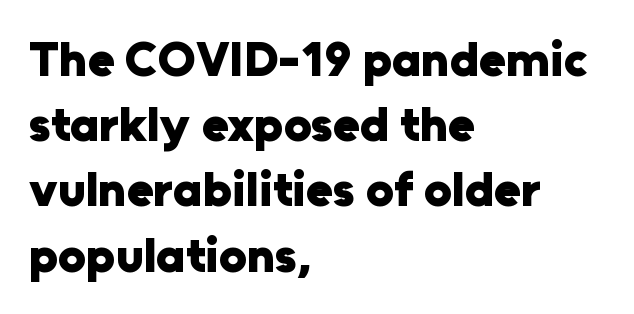
{"serif": "no", "italic": "no", "bold": "yes", "weight": "heavy", "width": "normal", "stroke_contrast": "low", "x_height": "medium", "monospaced": "no", "underline": "no", "align": "left", "line_spacing": "normal", "line_spacing_ratio": 1.33, "letter_spacing": "normal", "letter_spacing_em": 0.0, "glyph_px": 49}
